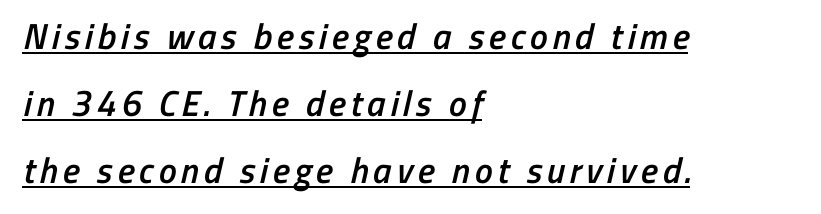
{"serif": "no", "bold": "semi", "weight": "semibold", "width": "condensed", "stroke_contrast": "low", "x_height": "medium", "monospaced": "no", "underline": "yes", "align": "left", "line_spacing_ratio": 1.86, "glyph_px": 36}
